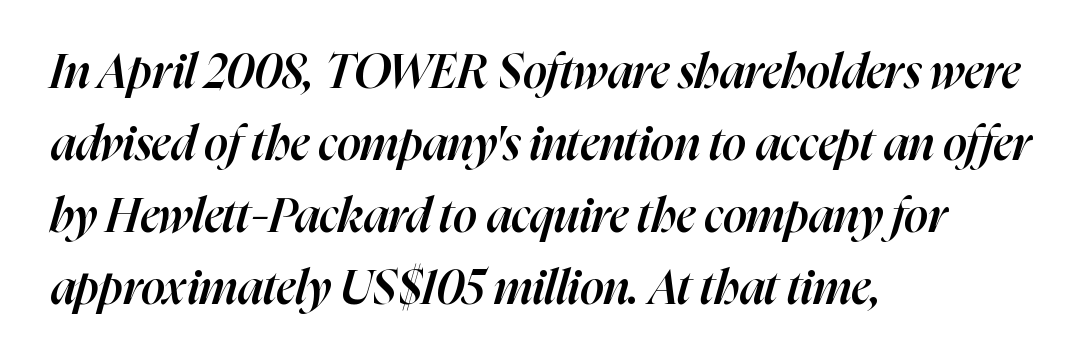
Q: Is the text bold? A: Semi-bold.
Q: Is the text italic (slanted)? A: Yes, it leans right by about 16 degrees.
Q: Is the text underlined? A: No.
Q: How is the paragraph aligned? A: Left-aligned.
Q: Is the spacing between letters normal or unusually wide? A: Normal.
Q: Is the spacing between lines tight, normal or loose? A: Normal.
Q: Width (condensed, normal, or wide)? A: Normal.
Q: Stroke contrast? A: High.
Q: x-height? A: Medium.
Q: Monospaced? A: No.
